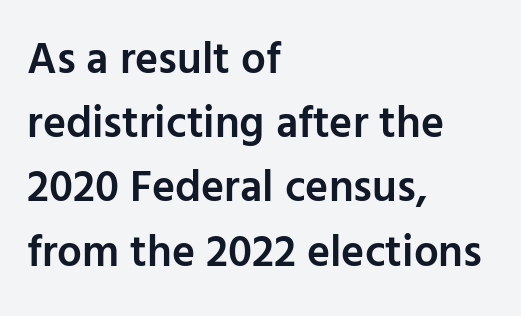
{"serif": "no", "italic": "no", "bold": "semi", "weight": "semibold", "width": "normal", "stroke_contrast": "low", "x_height": "medium", "monospaced": "no", "underline": "no", "align": "left", "line_spacing": "normal", "line_spacing_ratio": 1.46, "letter_spacing": "normal", "letter_spacing_em": 0.0, "glyph_px": 44}
